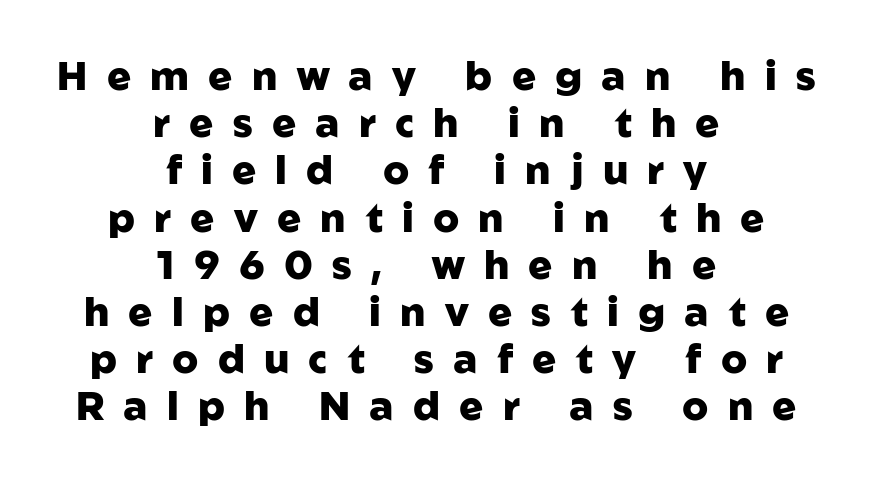
{"serif": "no", "italic": "no", "bold": "yes", "weight": "heavy", "width": "normal", "stroke_contrast": "low", "x_height": "medium", "monospaced": "no", "underline": "no", "align": "center", "line_spacing_ratio": 1.18, "letter_spacing": "wide", "letter_spacing_em": 0.48, "glyph_px": 40}
